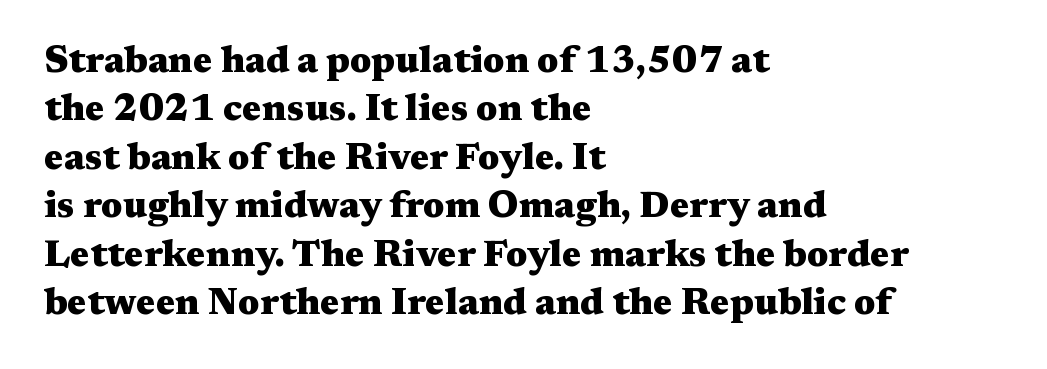
The rendering uses natural spacing where letterforms have individual widths. The passage shown is not underscored anywhere. Font category for this specimen: serif. Does the weight exceed regular? Yes, all the way to bold. This sample uses an upright cut, with every glyph sitting square on the baseline. The passage shown stacks its lines at a standard gap.
